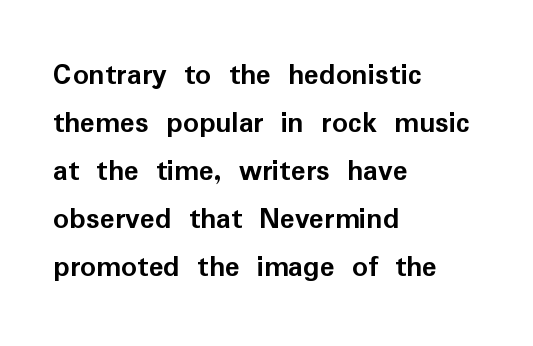
The lines are quadded left. The letters carry no serifs — their stems end cleanly without finishing strokes. Evenly set lines give the paragraph a standard silhouette. You could not count columns in this text — the font is proportionally spaced.
